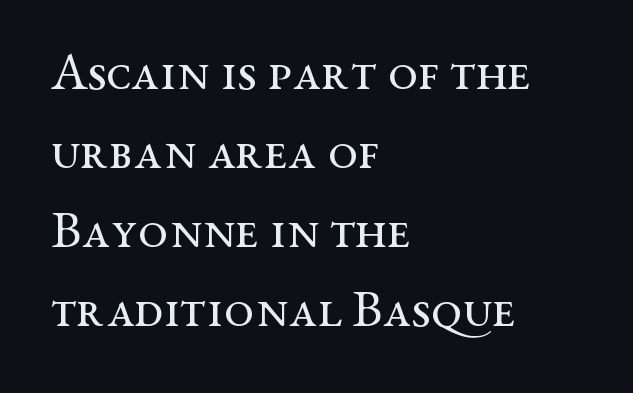
Plain, unruled lines of type. Baseline-to-baseline distance is the conventional proportion of letter height. The strokes are not fattened; the text isn't bold. Is this a fixed-width face? No — the glyphs have proportional, varying widths. The font's upright variant was chosen for this text. Old-style or modern, the face here clearly has serifs.
